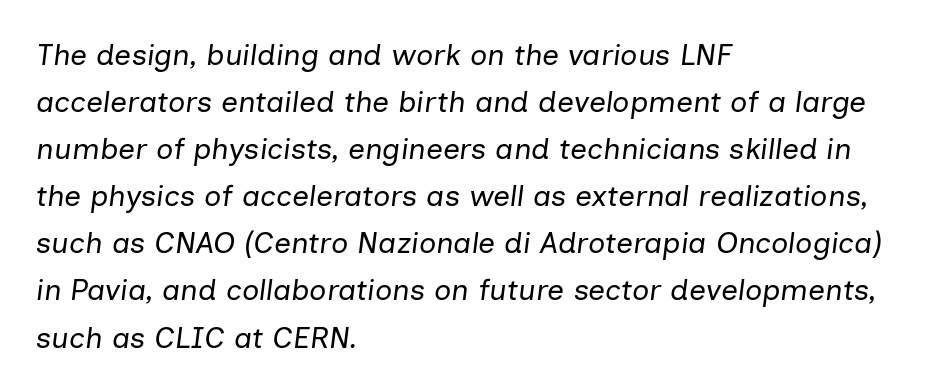
Q: Is the text bold? A: No.
Q: Is the text italic (slanted)? A: Yes, it leans right by about 7 degrees.
Q: Is the text underlined? A: No.
Q: How is the paragraph aligned? A: Left-aligned.
Q: Is the spacing between letters normal or unusually wide? A: Normal.
Q: Is the spacing between lines tight, normal or loose? A: Normal.
Q: Width (condensed, normal, or wide)? A: Normal.
Q: Stroke contrast? A: Low.
Q: x-height? A: Medium.
Q: Monospaced? A: No.
